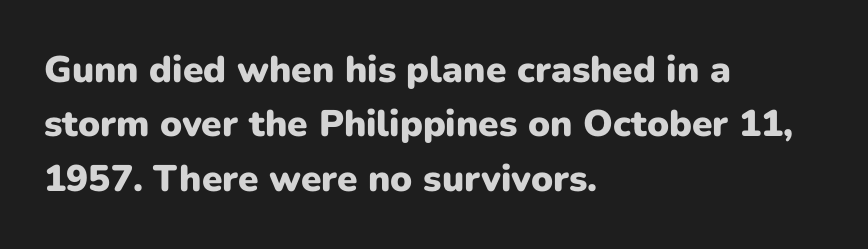
Q: Is the text bold? A: Yes.
Q: Is the text italic (slanted)? A: No, it is upright.
Q: Is the typeface a serif or a sans-serif typeface? A: Sans-serif.
Q: Is the text underlined? A: No.
Q: How is the paragraph aligned? A: Left-aligned.
Q: Is the spacing between letters normal or unusually wide? A: Normal.
Q: Is the spacing between lines tight, normal or loose? A: Normal.
Q: Width (condensed, normal, or wide)? A: Normal.
Q: Stroke contrast? A: Low.
Q: x-height? A: Medium.
Q: Monospaced? A: No.
